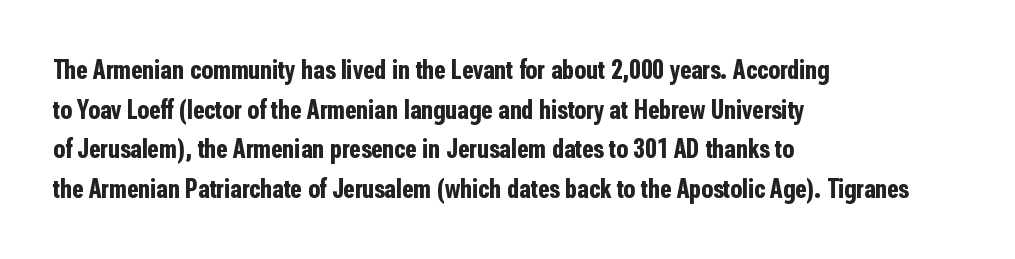
Q: Is the text bold? A: Yes.
Q: Is the text italic (slanted)? A: No, it is upright.
Q: Is the text underlined? A: No.
Q: How is the paragraph aligned? A: Left-aligned.
Q: Is the spacing between letters normal or unusually wide? A: Normal.
Q: Is the spacing between lines tight, normal or loose? A: Normal.
